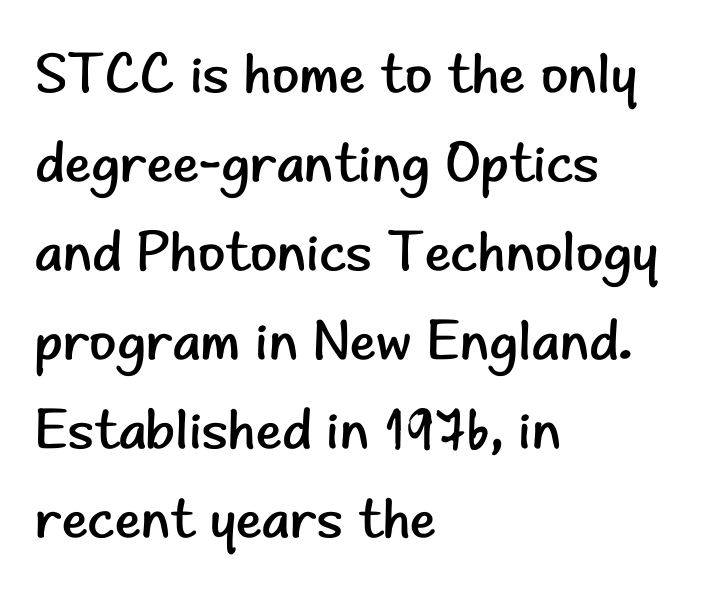
{"serif": "no", "italic": "no", "bold": "no", "weight": "regular", "width": "normal", "stroke_contrast": "low", "x_height": "small", "monospaced": "no", "underline": "no", "align": "left", "line_spacing": "normal", "line_spacing_ratio": 1.59, "letter_spacing": "normal", "letter_spacing_em": 0.0, "glyph_px": 56}
